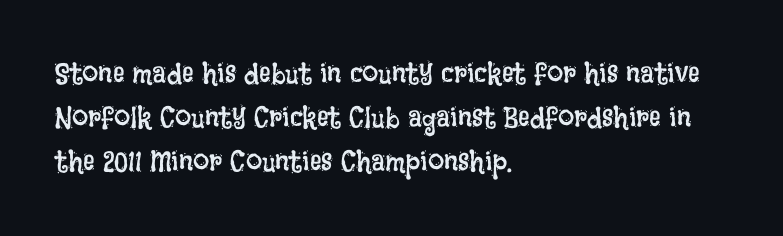
{"italic": "no", "bold": "no", "weight": "regular", "width": "condensed", "stroke_contrast": "low", "x_height": "large", "monospaced": "no", "underline": "no", "align": "left", "line_spacing": "normal", "line_spacing_ratio": 1.51, "letter_spacing": "normal", "letter_spacing_em": 0.0, "glyph_px": 29}
